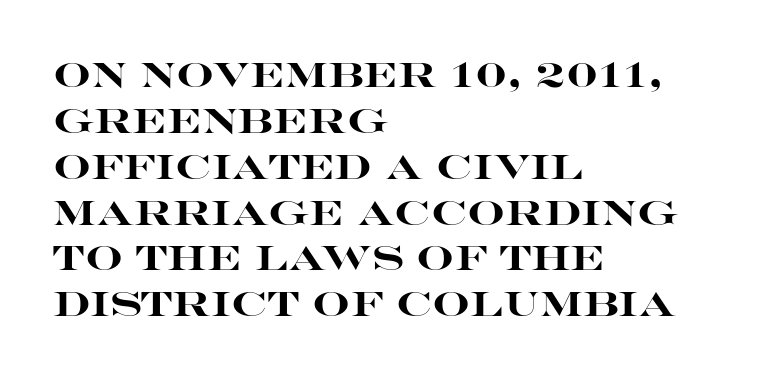
Q: Is the text bold? A: Yes.
Q: Is the text italic (slanted)? A: No, it is upright.
Q: Is the typeface a serif or a sans-serif typeface? A: Serif.
Q: Is the text underlined? A: No.
Q: How is the paragraph aligned? A: Left-aligned.
Q: Is the spacing between letters normal or unusually wide? A: Normal.
Q: Is the spacing between lines tight, normal or loose? A: Normal.
Q: Width (condensed, normal, or wide)? A: Wide.
Q: Stroke contrast? A: High.
Q: x-height? A: Large.
Q: Monospaced? A: No.
